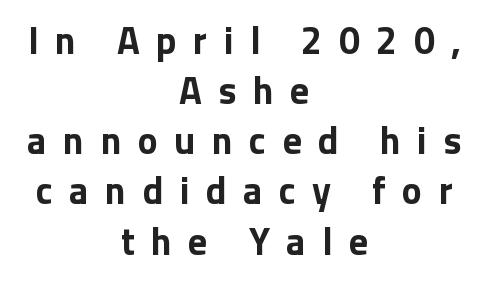
{"serif": "no", "italic": "no", "bold": "yes", "weight": "bold", "width": "normal", "stroke_contrast": "low", "x_height": "medium", "monospaced": "no", "underline": "no", "align": "center", "line_spacing": "normal", "line_spacing_ratio": 1.32, "letter_spacing": "wide", "letter_spacing_em": 0.43, "glyph_px": 38}
